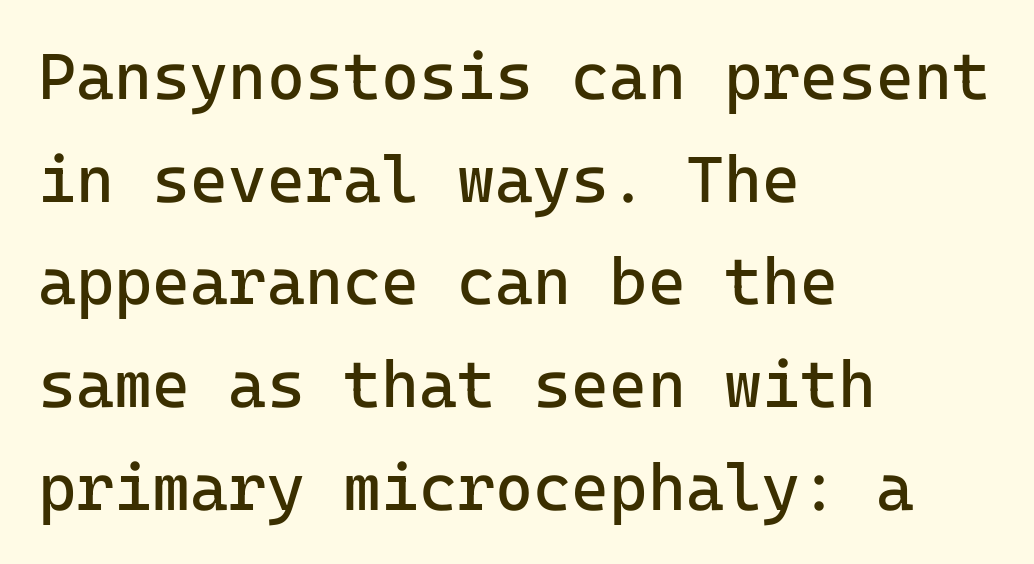
{"serif": "no", "italic": "no", "bold": "no", "weight": "regular", "width": "normal", "stroke_contrast": "low", "x_height": "medium", "underline": "no", "align": "left", "line_spacing": "normal", "line_spacing_ratio": 1.58, "letter_spacing": "normal", "letter_spacing_em": 0.0, "glyph_px": 65}
